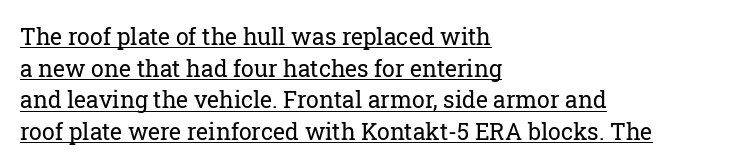
The image shows 23 px text type, upright; set left-aligned, normal line spacing (1.37x), normal letter spacing, underlined.
